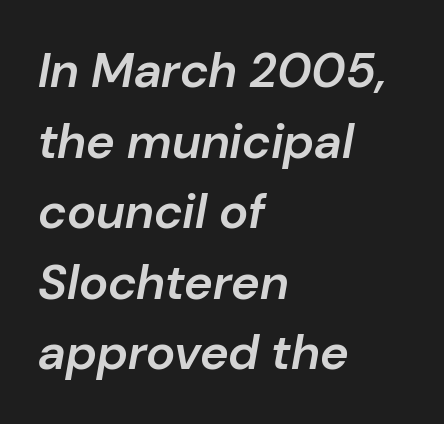
{"italic": "yes", "lean": "right", "slant_degrees": 10, "bold": "semi", "weight": "semibold", "width": "normal", "stroke_contrast": "low", "x_height": "medium", "monospaced": "no", "underline": "no", "align": "left", "line_spacing": "normal", "line_spacing_ratio": 1.44, "letter_spacing": "normal", "letter_spacing_em": 0.0, "glyph_px": 49}
